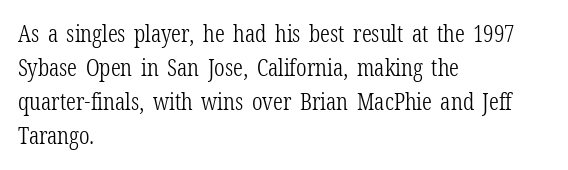
{"italic": "no", "bold": "no", "underline": "no", "align": "left", "line_spacing": "normal", "line_spacing_ratio": 1.41, "letter_spacing": "normal", "letter_spacing_em": 0.0, "glyph_px": 24}
